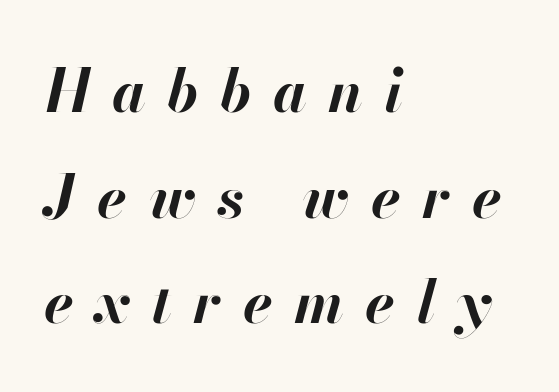
The image shows 60 px bold type, italic (leaning right); set left-aligned, line spacing 1.76x, unusually wide letter spacing (+0.36 em), not underlined; high stroke contrast and a small x-height.
